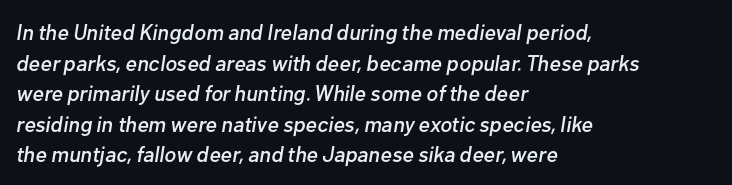
{"italic": "yes", "lean": "right", "slant_degrees": 10, "underline": "no", "align": "left", "line_spacing": "normal", "line_spacing_ratio": 1.39, "letter_spacing": "normal", "letter_spacing_em": 0.0, "glyph_px": 22}
